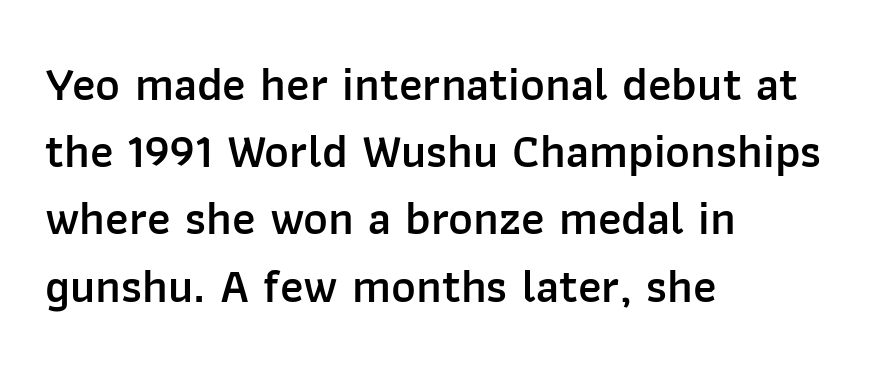
The image shows 47 px semibold sans-serif type, upright; set left-aligned, normal line spacing (1.43x), normal letter spacing, not underlined; low stroke contrast and a medium x-height.
